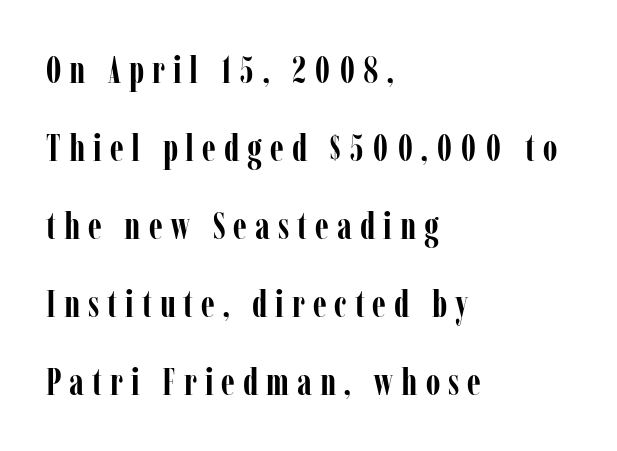
{"serif": "yes", "italic": "no", "bold": "yes", "weight": "semibold", "width": "condensed", "stroke_contrast": "low", "x_height": "medium", "monospaced": "no", "underline": "no", "align": "left", "line_spacing": "loose", "line_spacing_ratio": 2.05, "letter_spacing": "wide", "letter_spacing_em": 0.21, "glyph_px": 38}
